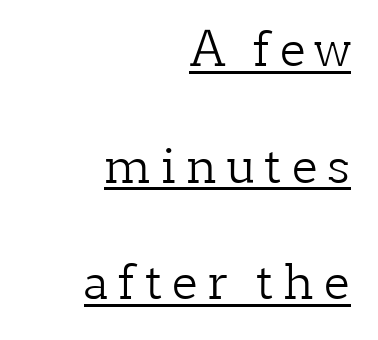
Q: Is the text bold? A: No.
Q: Is the text italic (slanted)? A: No, it is upright.
Q: Is the typeface a serif or a sans-serif typeface? A: Serif.
Q: Is the text underlined? A: Yes.
Q: How is the paragraph aligned? A: Right-aligned.
Q: Is the spacing between letters normal or unusually wide? A: Unusually wide.
Q: Is the spacing between lines tight, normal or loose? A: Loose.
Q: Width (condensed, normal, or wide)? A: Normal.
Q: Stroke contrast? A: Low.
Q: x-height? A: Medium.
Q: Monospaced? A: No.
